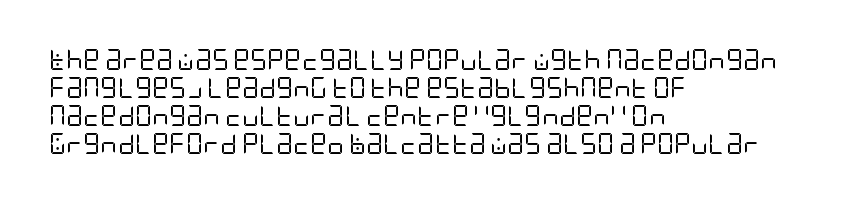
{"italic": "no", "bold": "no", "underline": "no", "align": "left", "line_spacing": "normal", "line_spacing_ratio": 1.33, "letter_spacing": "normal", "letter_spacing_em": 0.0, "glyph_px": 21}
